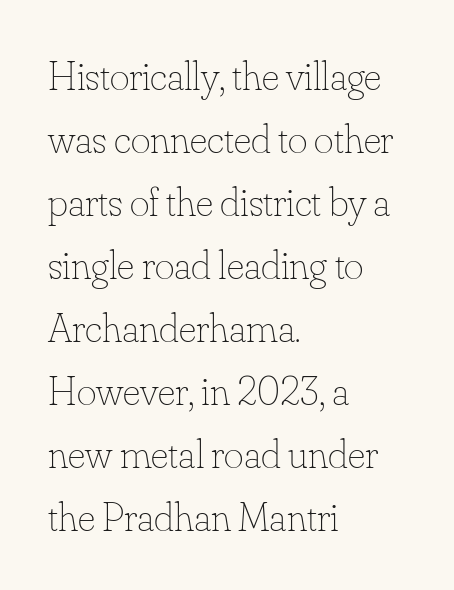
Posture: upright roman. If you measured baseline to baseline, you'd find a middling distance. Any mark beneath the type? The region is blank. Students, note that the glyphs here touch the page at normal intervals.
